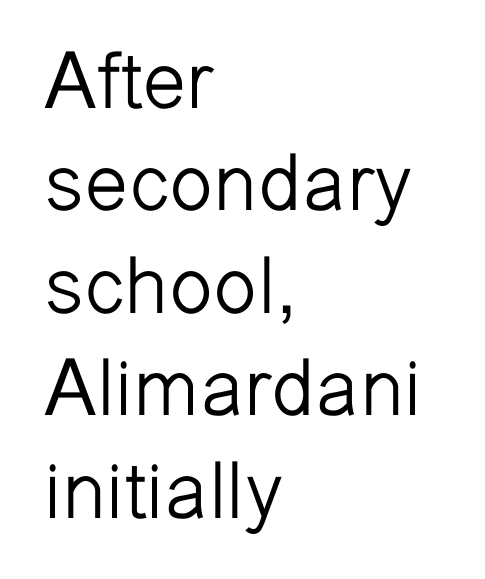
Q: Is the text bold? A: No.
Q: Is the text italic (slanted)? A: No, it is upright.
Q: Is the typeface a serif or a sans-serif typeface? A: Sans-serif.
Q: Is the text underlined? A: No.
Q: How is the paragraph aligned? A: Left-aligned.
Q: Is the spacing between letters normal or unusually wide? A: Normal.
Q: Is the spacing between lines tight, normal or loose? A: Normal.
Q: Width (condensed, normal, or wide)? A: Normal.
Q: Stroke contrast? A: Low.
Q: x-height? A: Medium.
Q: Monospaced? A: No.
